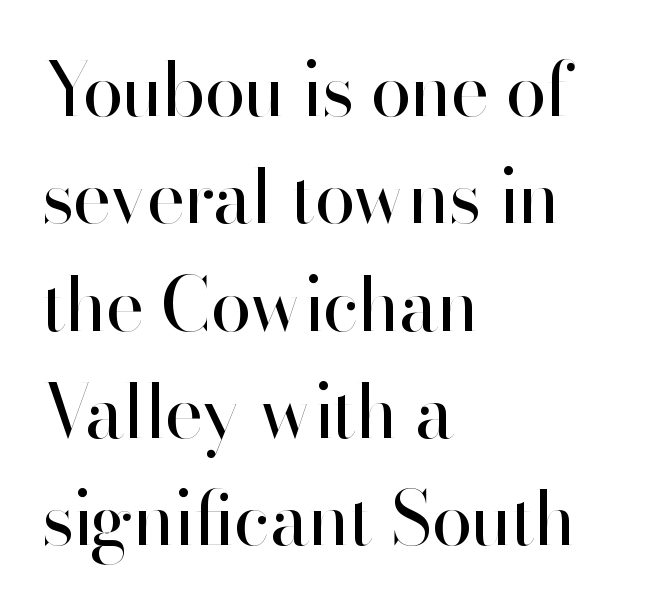
{"serif": "no", "italic": "no", "bold": "no", "weight": "regular", "width": "normal", "stroke_contrast": "high", "x_height": "small", "monospaced": "no", "underline": "no", "align": "left", "line_spacing": "normal", "line_spacing_ratio": 1.45, "letter_spacing": "normal", "letter_spacing_em": 0.0, "glyph_px": 74}
